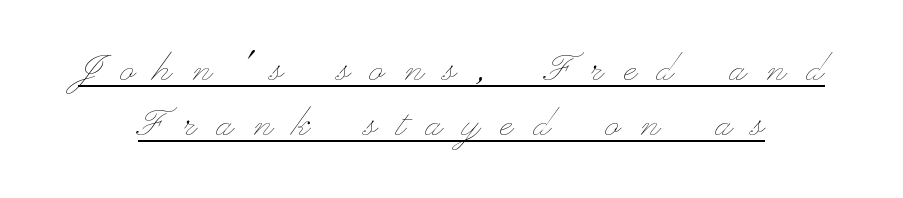
Is the letter spacing exaggerated? Yes — the characters are pushed far apart. Unbolded letterforms with no extra heft. The typesetter has applied underlining to the passage shown. Each new line begins almost immediately beneath the previous one.
